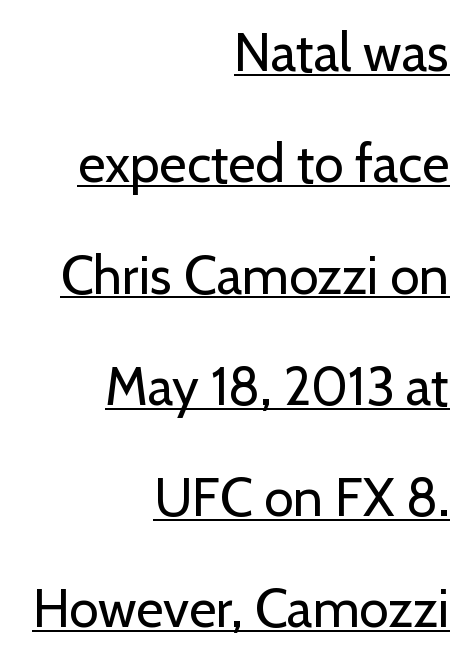
The image shows 53 px regular-weight sans-serif type, upright; set right-aligned, loose line spacing (2.1x), normal letter spacing, underlined; low stroke contrast and a medium x-height.
